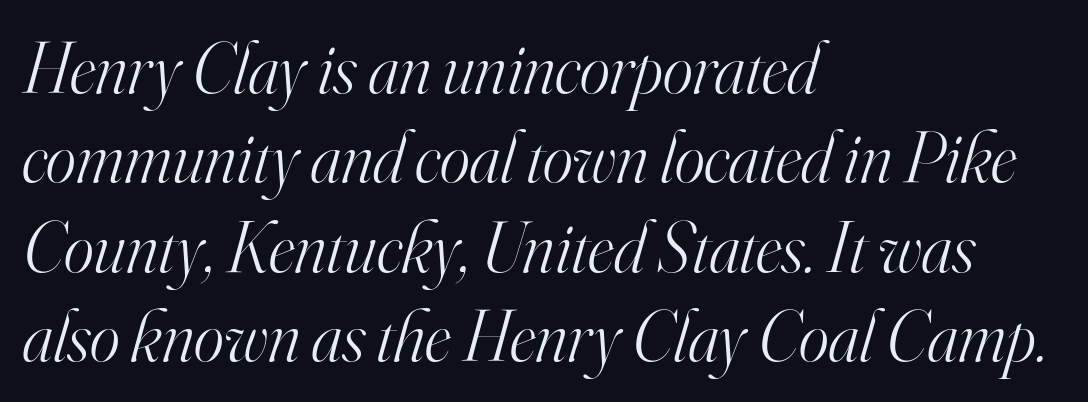
{"serif": "yes", "italic": "yes", "lean": "right", "slant_degrees": 16, "bold": "no", "weight": "light", "width": "normal", "stroke_contrast": "high", "x_height": "small", "monospaced": "no", "underline": "no", "align": "left", "line_spacing_ratio": 1.24, "letter_spacing": "normal", "letter_spacing_em": 0.0, "glyph_px": 72}
